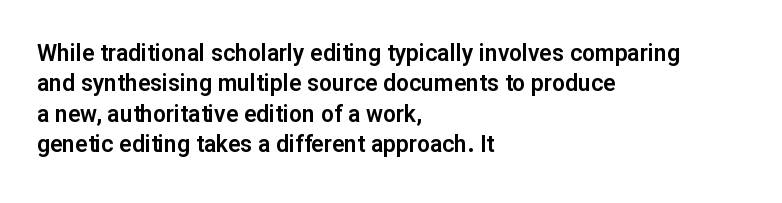
Q: Is the text italic (slanted)? A: No, it is upright.
Q: Is the text underlined? A: No.
Q: How is the paragraph aligned? A: Left-aligned.
Q: Is the spacing between letters normal or unusually wide? A: Normal.
Q: Is the spacing between lines tight, normal or loose? A: Normal.
